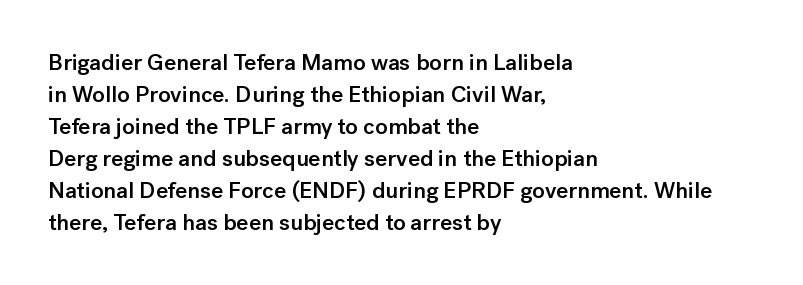
Q: Is the text bold? A: Semi-bold.
Q: Is the text italic (slanted)? A: No, it is upright.
Q: Is the text underlined? A: No.
Q: How is the paragraph aligned? A: Left-aligned.
Q: Is the spacing between letters normal or unusually wide? A: Normal.
Q: Is the spacing between lines tight, normal or loose? A: Normal.
